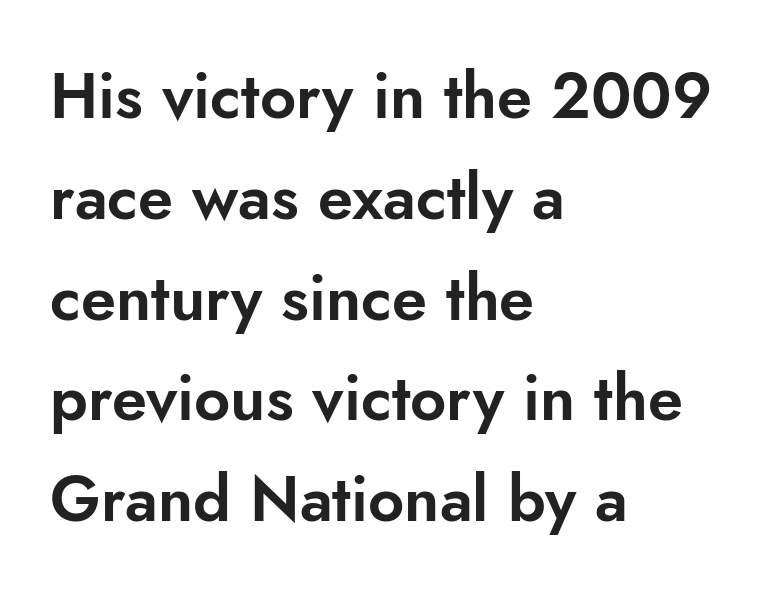
Letters rest on an invisible, unmarked baseline. Is this a fixed-width face? No — the glyphs have proportional, varying widths. Quick note: interline space is typical. Reading down the block, your eye returns to a fixed left position each line. Words appear dense and cohesive because spacing is normal.
